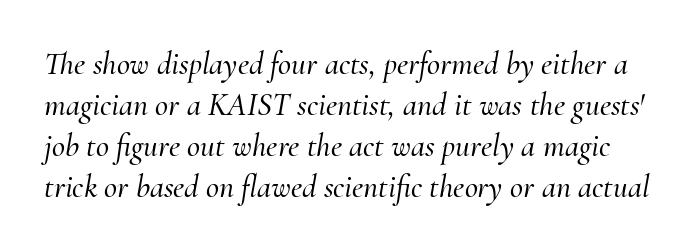
The image shows 32 px serif type, italic (leaning right); set normal line spacing (1.28x), normal letter spacing, not underlined; medium stroke contrast and a small x-height.
